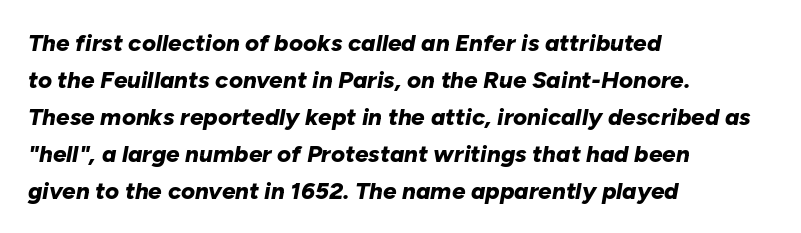
{"italic": "yes", "lean": "right", "slant_degrees": 10, "bold": "yes", "underline": "no", "align": "left", "line_spacing": "normal", "line_spacing_ratio": 1.54, "letter_spacing": "normal", "letter_spacing_em": 0.0, "glyph_px": 24}
